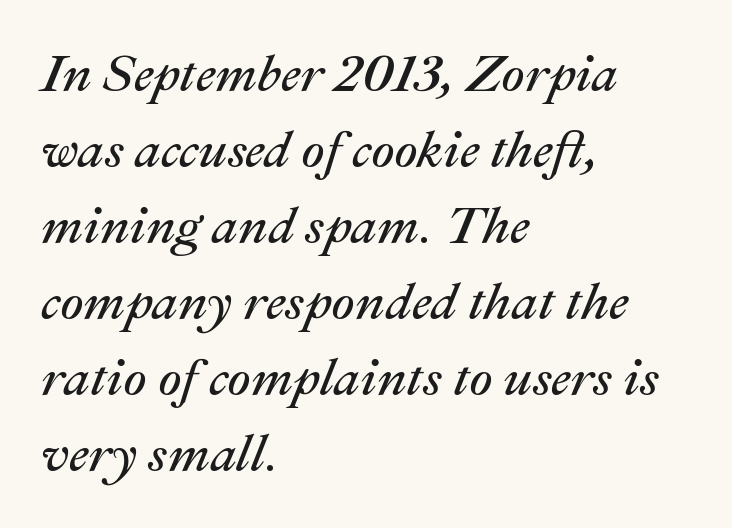
Is this a fixed-width face? No — the glyphs have proportional, varying widths. Descender tails drop into unmarked territory. Is the type heavy? It reads as light-to-regular instead. The paragraph shown leans on its left margin. Compared with ordinary roman type, these characters are visibly tilted.
